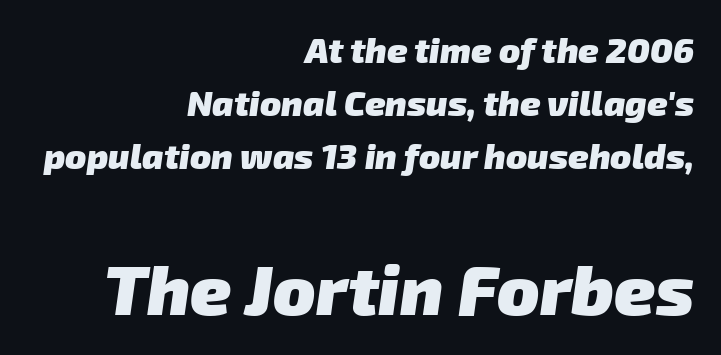
Q: Is the text bold? A: Yes.
Q: Is the typeface a serif or a sans-serif typeface? A: Sans-serif.
Q: Is the text underlined? A: No.
Q: How is the paragraph aligned? A: Right-aligned.
Q: Is the spacing between letters normal or unusually wide? A: Normal.
Q: Is the spacing between lines tight, normal or loose? A: Normal.
Q: Which block of text is set in a larger size, the first (top) or the second (bottom)? A: The second (bottom) one.
Q: Width (condensed, normal, or wide)? A: Normal.
Q: Stroke contrast? A: Low.
Q: x-height? A: Medium.
Q: Monospaced? A: No.
